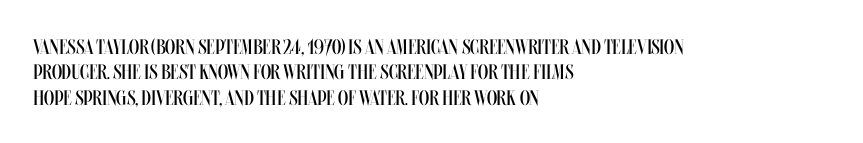
A bare baseline throughout the passage. Line beginnings align vertically; line endings do not. This sample uses plain, unmodified letter spacing. Posture: straight, roman, zero tilt. Is this a heavy cut? Hardly; it is regular or lighter.
